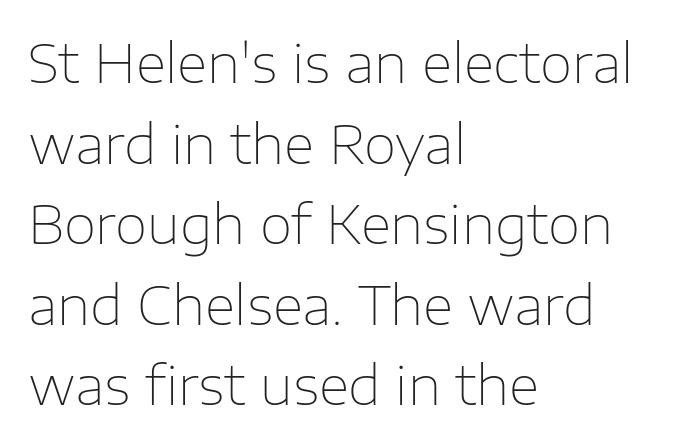
The foot of each line stays bare and open. No letter is thick-stroked: the sample isn't bold. Does extra space separate the letters? No, they use regular spacing. The typesetter chose a ragged-right arrangement here. The face used here is proportionally spaced, like ordinary book or web type.
